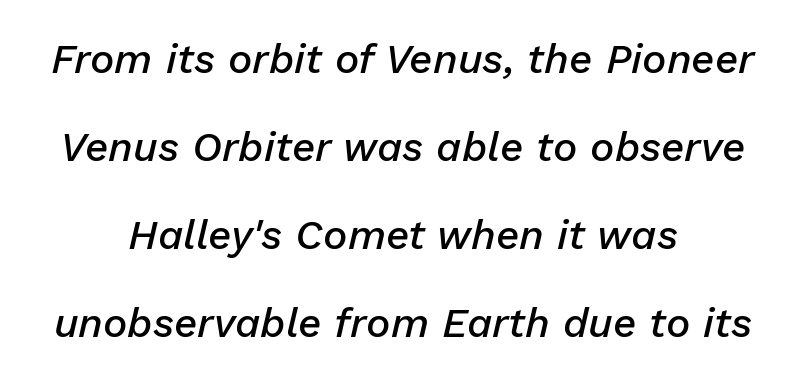
{"italic": "yes", "lean": "right", "slant_degrees": 13, "bold": "semi", "weight": "semibold", "width": "normal", "stroke_contrast": "low", "x_height": "medium", "monospaced": "no", "underline": "no", "align": "center", "line_spacing": "loose", "line_spacing_ratio": 2.15, "letter_spacing": "normal", "letter_spacing_em": 0.0, "glyph_px": 41}
